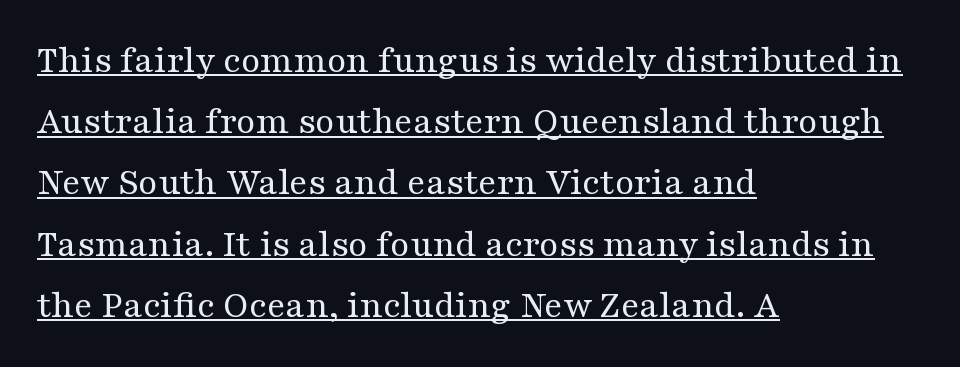
The image shows 39 px regular-weight, wide serif type, upright; set left-aligned, normal line spacing (1.57x), normal letter spacing, underlined; medium stroke contrast and a medium x-height.
